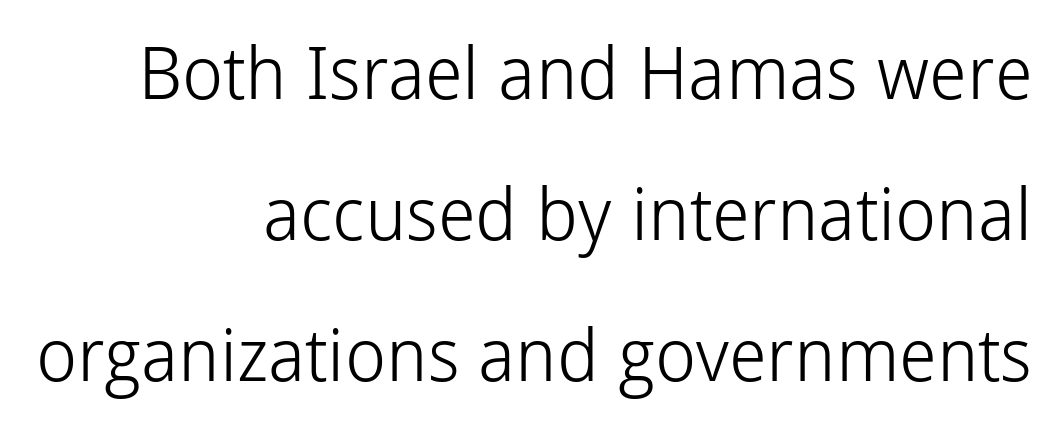
The image shows 73 px light sans-serif type, upright; set right-aligned, loose line spacing (1.93x), normal letter spacing, not underlined; low stroke contrast and a medium x-height.
